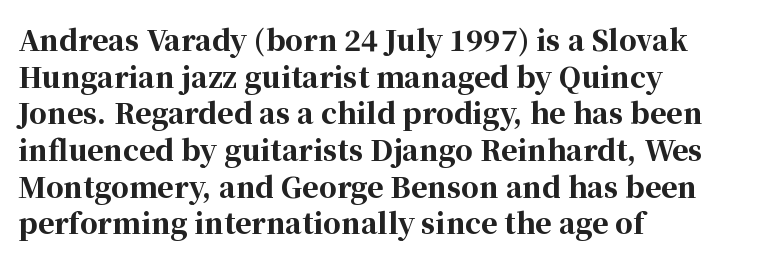
How heavy is the stroke? Heavy — this is a bold. Note: serifs present on the glyphs. The specimen reads as upright at a glance. Default kerning and tracking; the words read as compact shapes. Words float on clear page, feet unadorned.
